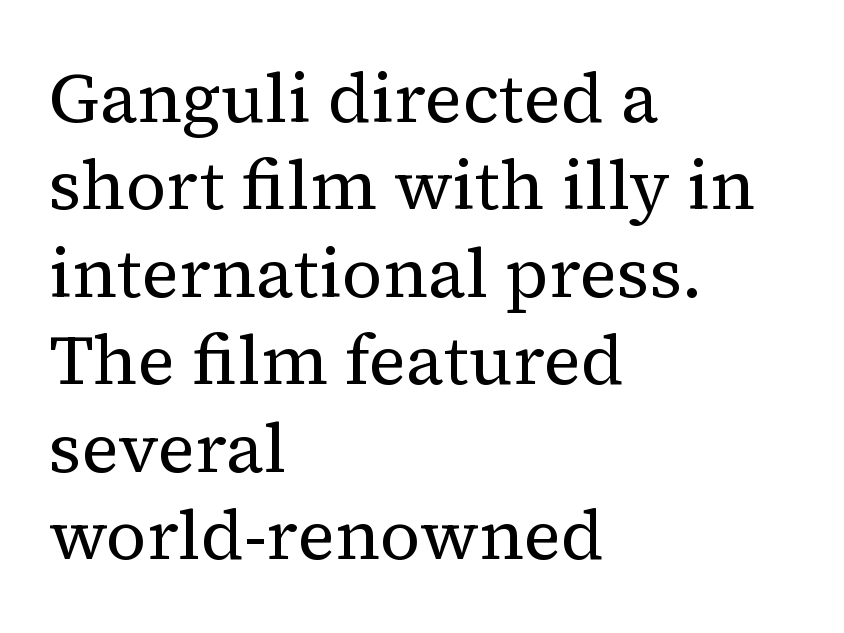
{"serif": "yes", "italic": "no", "bold": "no", "weight": "regular", "width": "normal", "stroke_contrast": "medium", "x_height": "medium", "monospaced": "no", "underline": "no", "align": "left", "line_spacing": "normal", "line_spacing_ratio": 1.25, "letter_spacing": "normal", "letter_spacing_em": 0.0, "glyph_px": 70}
